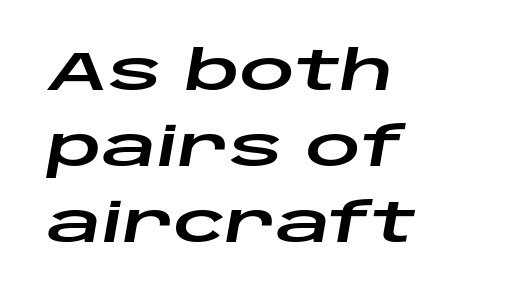
The image shows 54 px wide type, italic (leaning right); set left-aligned, normal line spacing (1.41x), normal letter spacing, not underlined; low stroke contrast and a large x-height.
